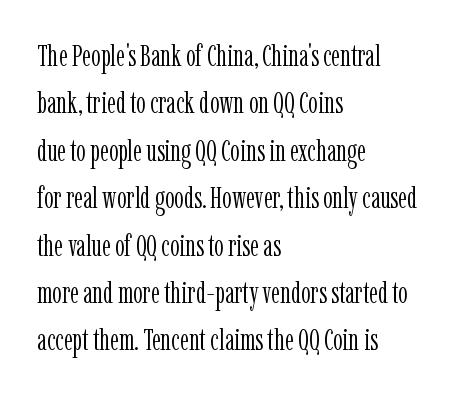
The image shows 30 px light, condensed serif type, upright; set left-aligned, normal line spacing (1.58x), normal letter spacing, not underlined; low stroke contrast and a medium x-height.
